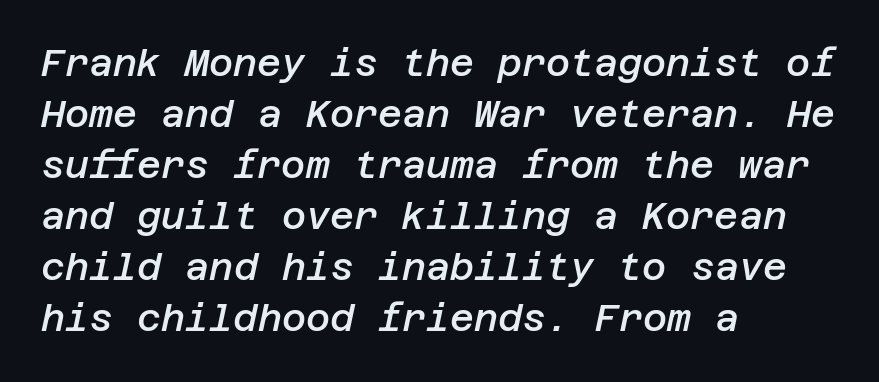
Q: Is the text bold? A: Semi-bold.
Q: Is the text italic (slanted)? A: Yes, it leans right by about 12 degrees.
Q: Is the text underlined? A: No.
Q: How is the paragraph aligned? A: Left-aligned.
Q: Is the spacing between letters normal or unusually wide? A: Normal.
Q: Is the spacing between lines tight, normal or loose? A: Normal.
Q: Width (condensed, normal, or wide)? A: Normal.
Q: Stroke contrast? A: Low.
Q: x-height? A: Large.
